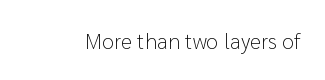
The space directly below the letters is spotless. Quick note: not italic, upright. The line texture is even and compact thanks to regular tracking. These glyphs show unthickened strokes, regular width or finer.
